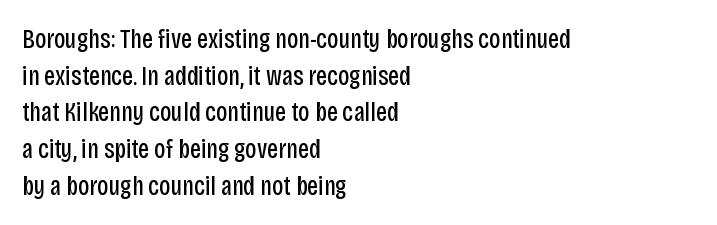
Q: Is the text bold? A: No.
Q: Is the text italic (slanted)? A: No, it is upright.
Q: Is the text underlined? A: No.
Q: How is the paragraph aligned? A: Left-aligned.
Q: Is the spacing between letters normal or unusually wide? A: Normal.
Q: Is the spacing between lines tight, normal or loose? A: Normal.
